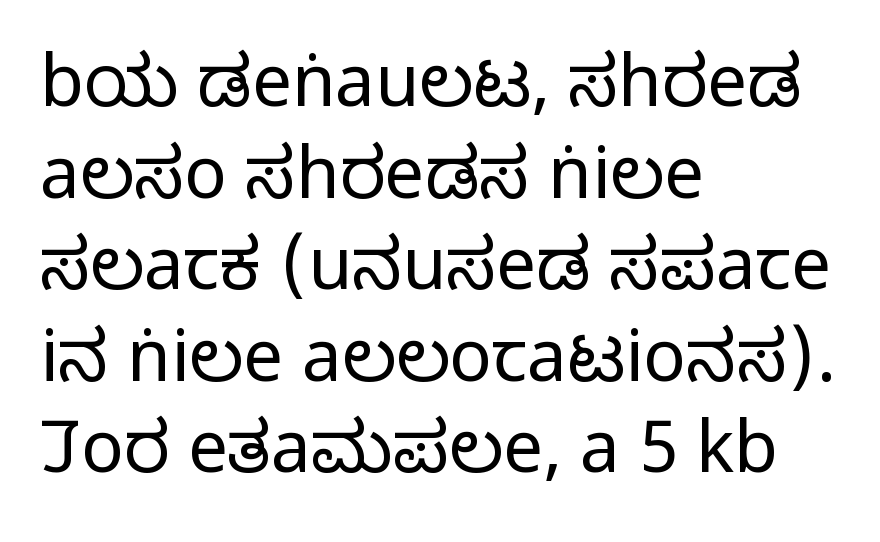
Q: Is the text bold? A: No.
Q: Is the text italic (slanted)? A: No, it is upright.
Q: Is the typeface a serif or a sans-serif typeface? A: Sans-serif.
Q: Is the text underlined? A: No.
Q: How is the paragraph aligned? A: Left-aligned.
Q: Is the spacing between letters normal or unusually wide? A: Normal.
Q: Is the spacing between lines tight, normal or loose? A: Normal.
Q: Width (condensed, normal, or wide)? A: Condensed.
Q: Stroke contrast? A: Low.
Q: x-height? A: Large.
Q: Monospaced? A: No.
